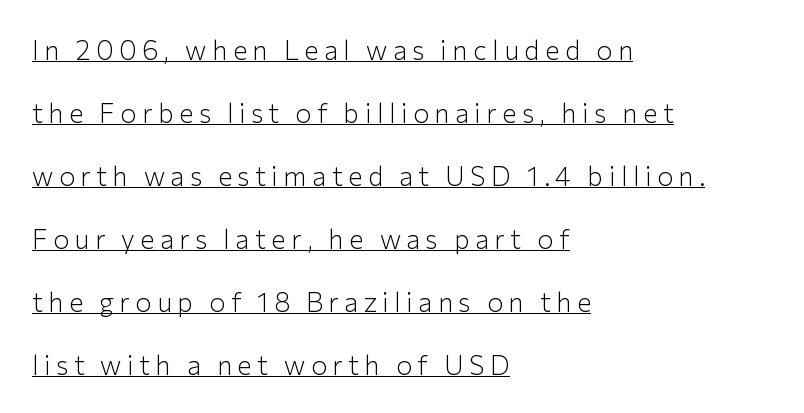
Notice how the stems are strictly vertical — no italics here. Every word sits above its own underline. The passage shown is not bold in any degree. This rendering widens character spacing well past its baseline value. This sample trades compactness for vertical openness between lines.
